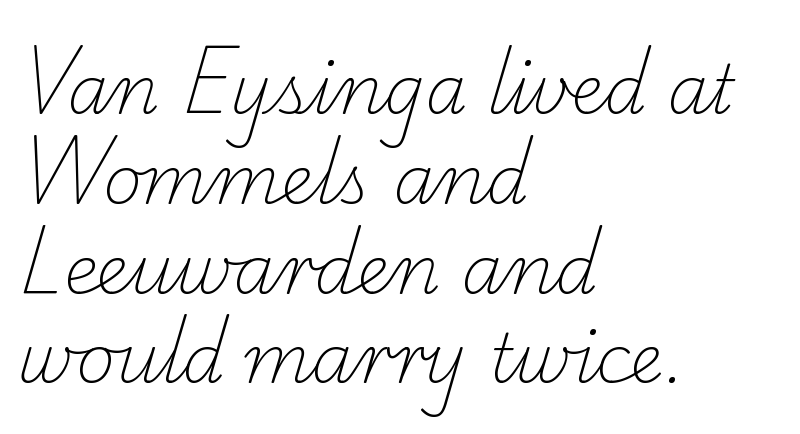
Q: Is the text bold? A: No.
Q: Is the typeface a serif or a sans-serif typeface? A: Serif.
Q: Is the text underlined? A: No.
Q: How is the paragraph aligned? A: Left-aligned.
Q: Is the spacing between letters normal or unusually wide? A: Normal.
Q: Is the spacing between lines tight, normal or loose? A: Normal.
Q: Width (condensed, normal, or wide)? A: Normal.
Q: Stroke contrast? A: Low.
Q: x-height? A: Small.
Q: Monospaced? A: No.
